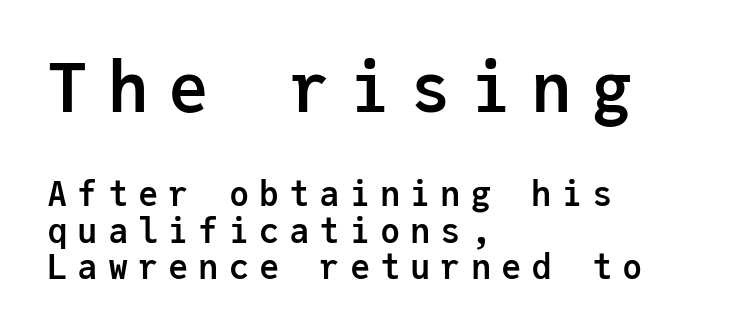
Size hierarchy here favors the leading block over the trailing one. Compared with typical paragraphs, the rows here are closer together. A roman cut, with each character standing at attention. The type family on display is of the sans-serif kind.
